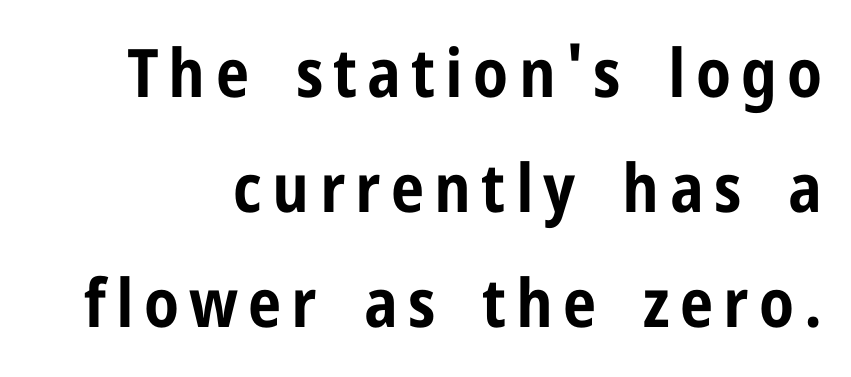
The image shows 67 px bold, condensed sans-serif type, upright; set line spacing 1.72x, not underlined; low stroke contrast and a medium x-height.
